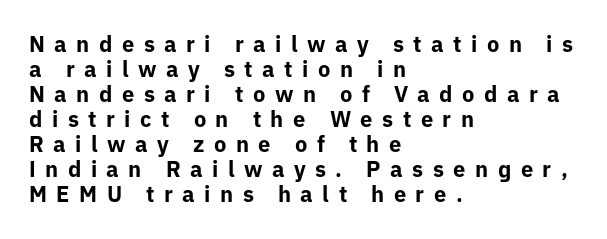
Letter spacing: wide. Posture: straight, roman, zero tilt. Honestly, the rows look squashed on top of each other. The setting favours the left margin, as ordinary paragraphs usually do. The foot of each line stays bare and open.
